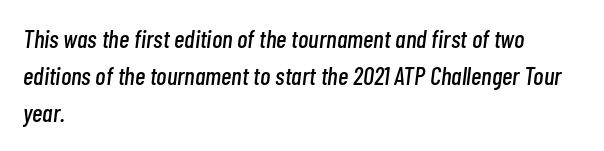
Q: Is the text italic (slanted)? A: Yes, it leans right by about 7 degrees.
Q: Is the text underlined? A: No.
Q: How is the paragraph aligned? A: Left-aligned.
Q: Is the spacing between letters normal or unusually wide? A: Normal.
Q: Is the spacing between lines tight, normal or loose? A: Normal.
